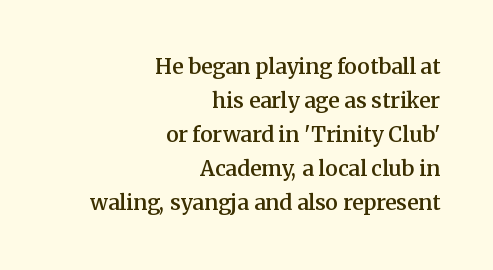
Q: Is the text bold? A: Semi-bold.
Q: Is the text italic (slanted)? A: No, it is upright.
Q: Is the text underlined? A: No.
Q: How is the paragraph aligned? A: Right-aligned.
Q: Is the spacing between letters normal or unusually wide? A: Normal.
Q: Is the spacing between lines tight, normal or loose? A: Normal.
